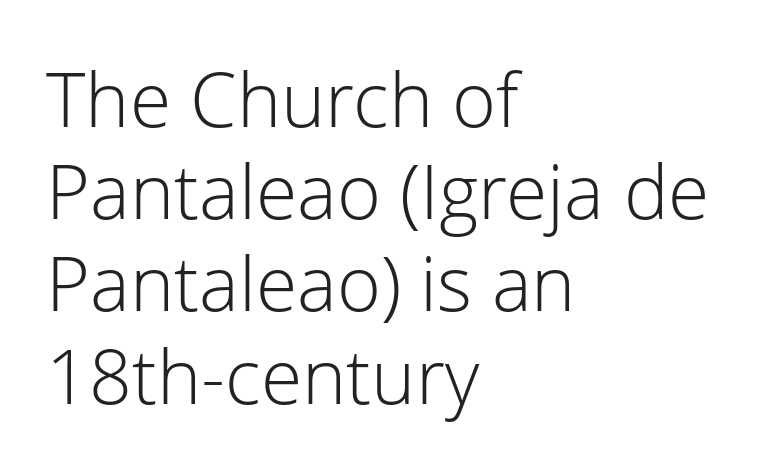
Q: Is the text bold? A: No.
Q: Is the text italic (slanted)? A: No, it is upright.
Q: Is the typeface a serif or a sans-serif typeface? A: Sans-serif.
Q: Is the text underlined? A: No.
Q: How is the paragraph aligned? A: Left-aligned.
Q: Is the spacing between letters normal or unusually wide? A: Normal.
Q: Width (condensed, normal, or wide)? A: Normal.
Q: Stroke contrast? A: Low.
Q: x-height? A: Medium.
Q: Monospaced? A: No.
